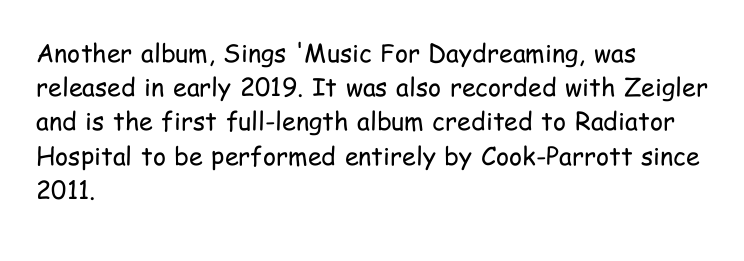
Q: Is the text bold? A: No.
Q: Is the text italic (slanted)? A: No, it is upright.
Q: Is the text underlined? A: No.
Q: How is the paragraph aligned? A: Left-aligned.
Q: Is the spacing between letters normal or unusually wide? A: Normal.
Q: Is the spacing between lines tight, normal or loose? A: Normal.
